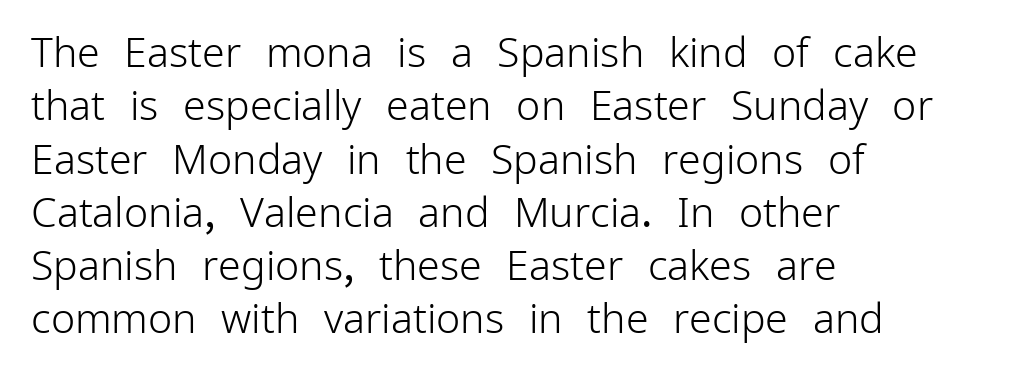
This reads as an unemphasized weight, regular at the heaviest. Notice how the passage keeps a crisp vertical edge on the left only. Evenly set lines give the paragraph a standard silhouette. No extra tracking has been applied to these lines.
